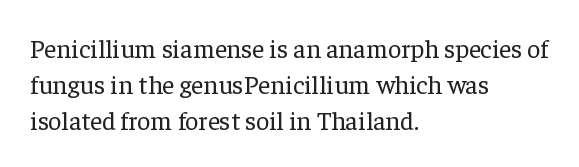
Teacher's note: observe the even left margin — that is flush-left alignment. Students, note that the glyphs here touch the page at normal intervals. Do the letters lean? They stand straight. Descenders hang freely into open space. Stem width sits at or under what a default text font uses.
